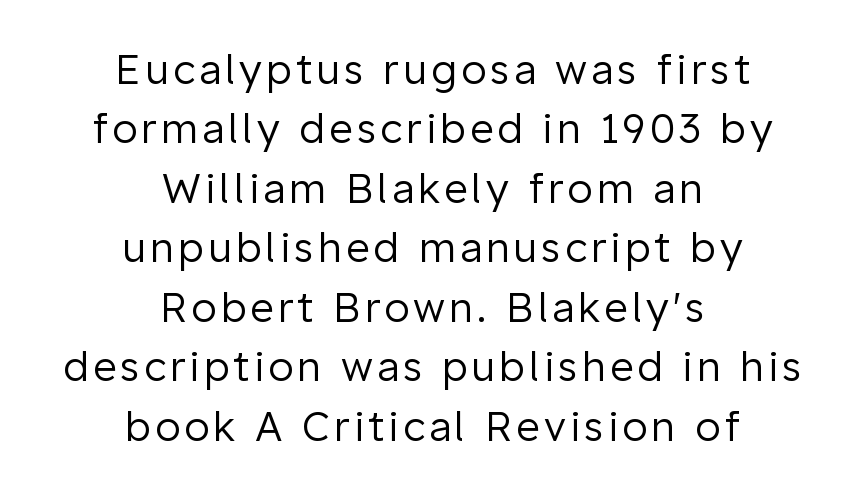
A light-to-regular cut is what we see here. To sum up the face: it is a sans, with no serifs. The lines are quadded center. Honestly, there is no underline to notice here at all. Every stem runs plumb, perpendicular to the baseline. The letters advance in unequal steps, a hallmark of proportional type.
